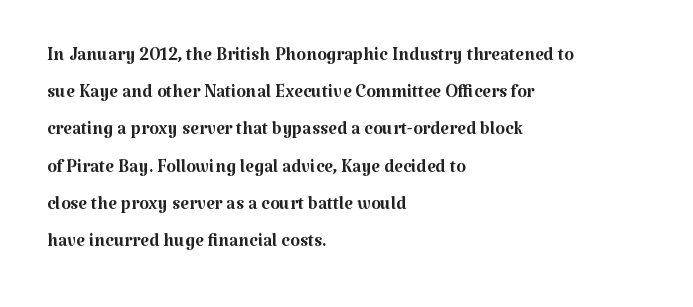
{"italic": "no", "bold": "no", "underline": "no", "align": "left", "line_spacing": "normal", "line_spacing_ratio": 1.49, "letter_spacing": "normal", "letter_spacing_em": 0.0, "glyph_px": 25}
